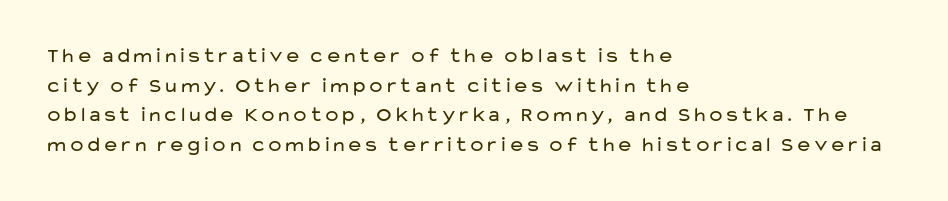
Q: Is the text bold? A: No.
Q: Is the text italic (slanted)? A: No, it is upright.
Q: Is the text underlined? A: No.
Q: How is the paragraph aligned? A: Left-aligned.
Q: Is the spacing between letters normal or unusually wide? A: Normal.
Q: Is the spacing between lines tight, normal or loose? A: Normal.
